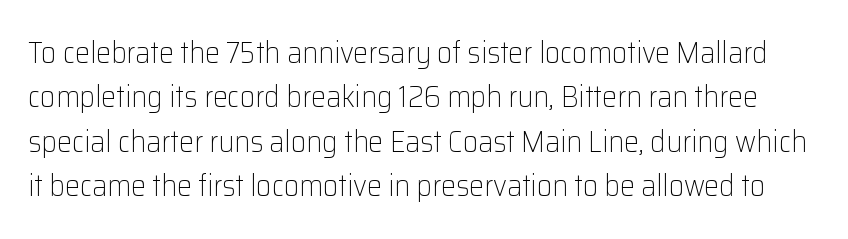
The image shows 30 px light sans-serif type, upright; set normal line spacing (1.48x), normal letter spacing, not underlined; low stroke contrast and a medium x-height.
